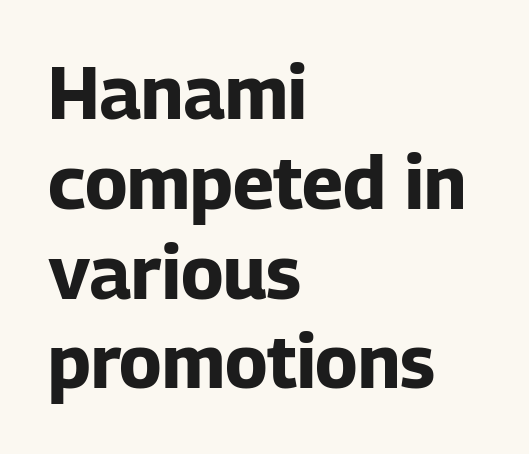
Q: Is the text bold? A: Yes.
Q: Is the text italic (slanted)? A: No, it is upright.
Q: Is the typeface a serif or a sans-serif typeface? A: Sans-serif.
Q: Is the text underlined? A: No.
Q: How is the paragraph aligned? A: Left-aligned.
Q: Is the spacing between letters normal or unusually wide? A: Normal.
Q: Width (condensed, normal, or wide)? A: Normal.
Q: Stroke contrast? A: Low.
Q: x-height? A: Medium.
Q: Monospaced? A: No.
